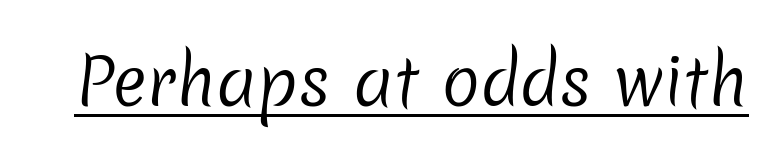
Q: Is the text bold? A: No.
Q: Is the typeface a serif or a sans-serif typeface? A: Sans-serif.
Q: Is the text underlined? A: Yes.
Q: Is the spacing between letters normal or unusually wide? A: Normal.
Q: Width (condensed, normal, or wide)? A: Normal.
Q: Stroke contrast? A: Low.
Q: x-height? A: Medium.
Q: Monospaced? A: No.
